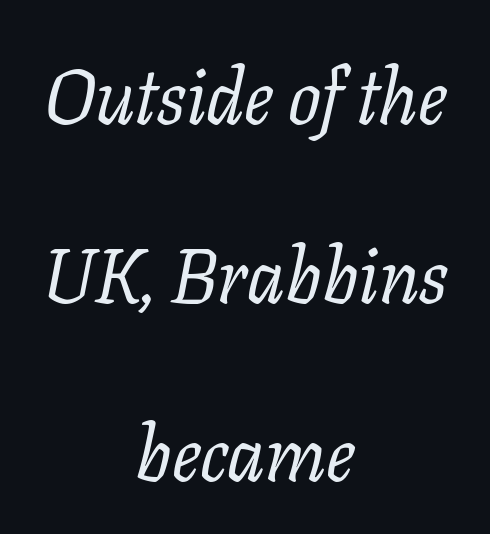
Varying glyph widths throughout — classic text-font behaviour. The letters sit at their default tracking, neither squeezed nor spread. This is serif lettering, the kind often seen in printed books. No extra ink here — the face is not bold.
